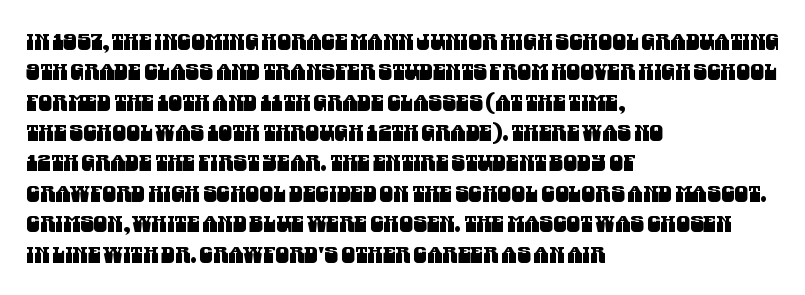
{"underline": "no", "align": "left", "line_spacing": "normal", "line_spacing_ratio": 1.38, "letter_spacing": "normal", "letter_spacing_em": 0.0, "glyph_px": 22}
